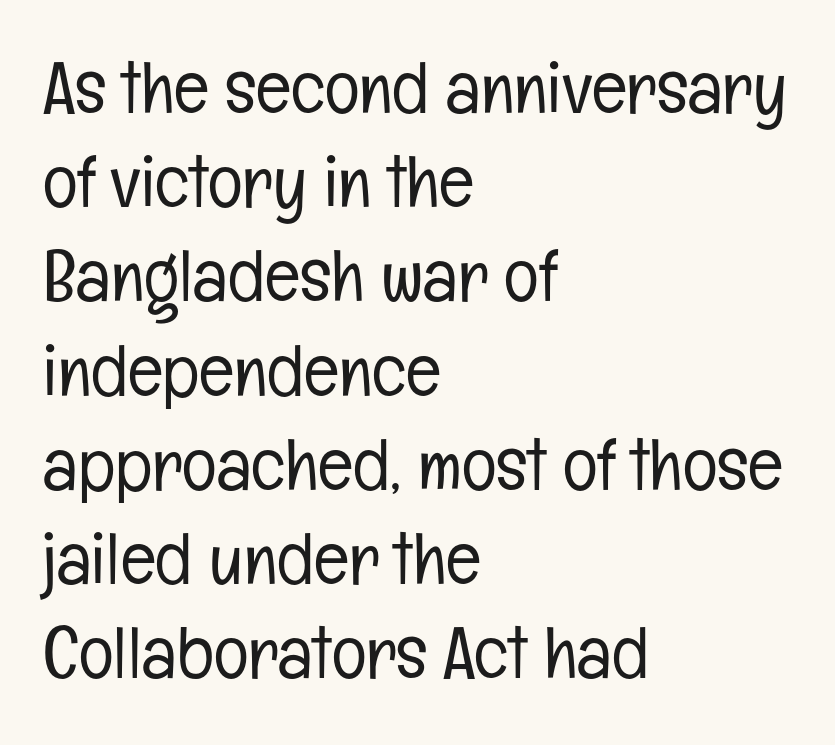
{"serif": "no", "italic": "no", "bold": "no", "weight": "light", "width": "condensed", "stroke_contrast": "low", "x_height": "medium", "monospaced": "no", "underline": "no", "align": "left", "line_spacing": "normal", "line_spacing_ratio": 1.29, "letter_spacing": "normal", "letter_spacing_em": 0.0, "glyph_px": 73}
